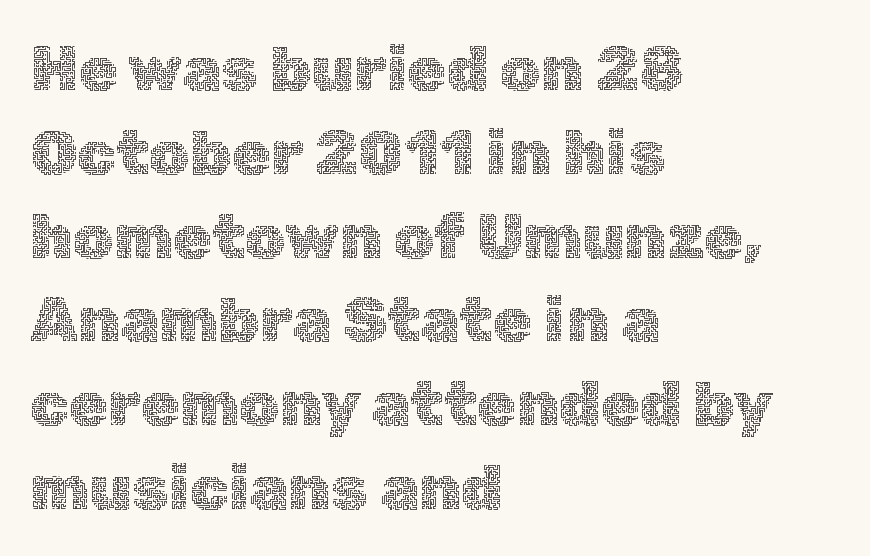
Posture: upright roman. You could call the tracking neutral — neither tight nor loose. Where is the straight margin? On the left. The gap between lines stays unmarked.
